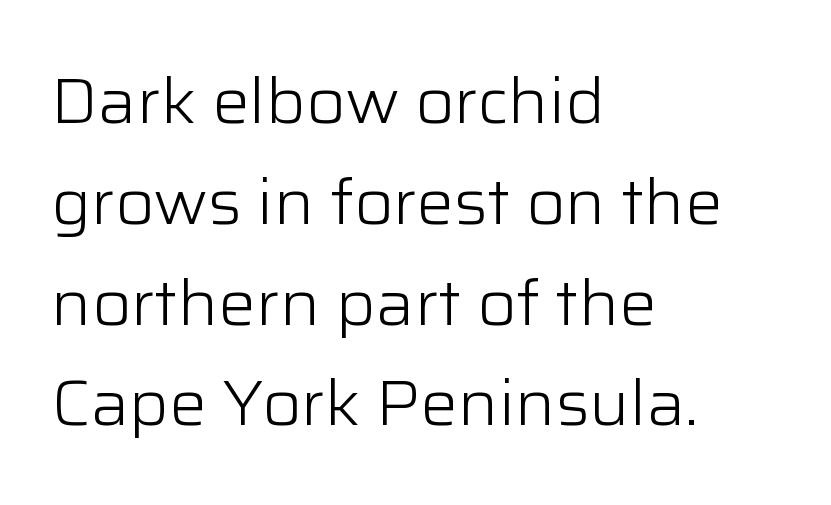
The image shows 63 px light sans-serif type, upright; set left-aligned, normal line spacing (1.6x), normal letter spacing, not underlined; low stroke contrast and a medium x-height.
